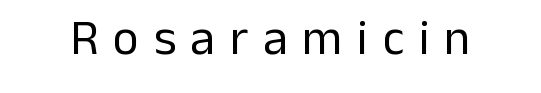
The image shows 50 px regular-weight sans-serif type, upright; set unusually wide letter spacing (+0.29 em), not underlined; low stroke contrast and a medium x-height.
